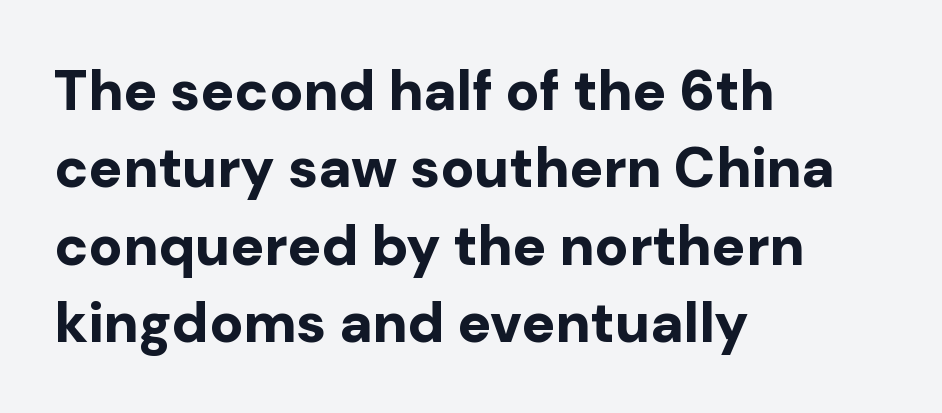
Q: Is the text bold? A: Yes.
Q: Is the text italic (slanted)? A: No, it is upright.
Q: Is the typeface a serif or a sans-serif typeface? A: Sans-serif.
Q: Is the text underlined? A: No.
Q: How is the paragraph aligned? A: Left-aligned.
Q: Is the spacing between letters normal or unusually wide? A: Normal.
Q: Is the spacing between lines tight, normal or loose? A: Normal.
Q: Width (condensed, normal, or wide)? A: Normal.
Q: Stroke contrast? A: Low.
Q: x-height? A: Medium.
Q: Monospaced? A: No.
